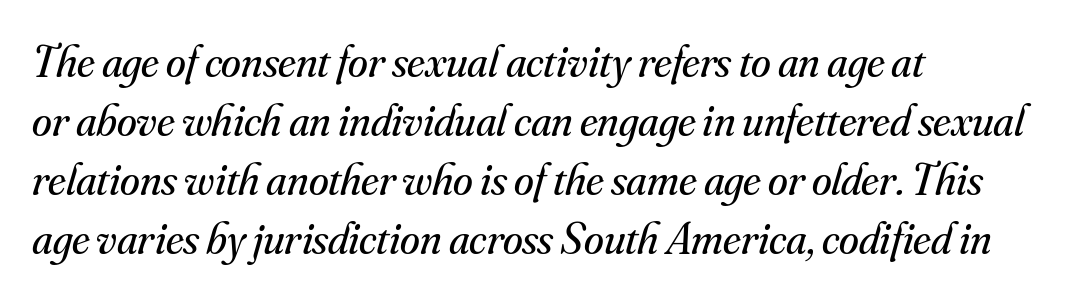
Q: Is the text bold? A: No.
Q: Is the text italic (slanted)? A: Yes, it leans right by about 16 degrees.
Q: Is the typeface a serif or a sans-serif typeface? A: Serif.
Q: Is the text underlined? A: No.
Q: How is the paragraph aligned? A: Left-aligned.
Q: Is the spacing between letters normal or unusually wide? A: Normal.
Q: Is the spacing between lines tight, normal or loose? A: Normal.
Q: Width (condensed, normal, or wide)? A: Normal.
Q: Stroke contrast? A: Medium.
Q: x-height? A: Small.
Q: Monospaced? A: No.
